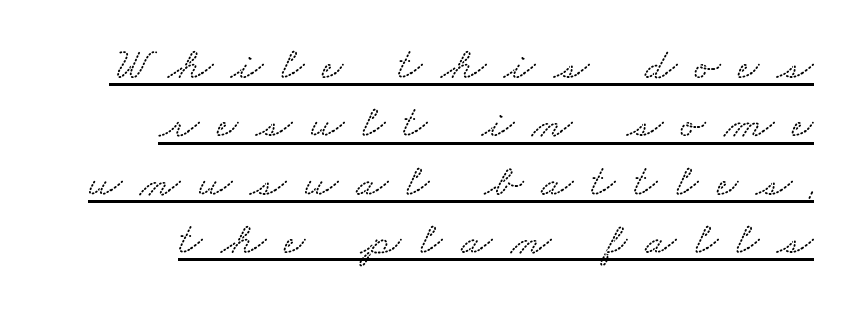
Q: Is the typeface a serif or a sans-serif typeface? A: Serif.
Q: Is the text underlined? A: Yes.
Q: Is the spacing between letters normal or unusually wide? A: Unusually wide.
Q: Is the spacing between lines tight, normal or loose? A: Normal.
Q: Width (condensed, normal, or wide)? A: Wide.
Q: Stroke contrast? A: Medium.
Q: x-height? A: Small.
Q: Monospaced? A: No.
